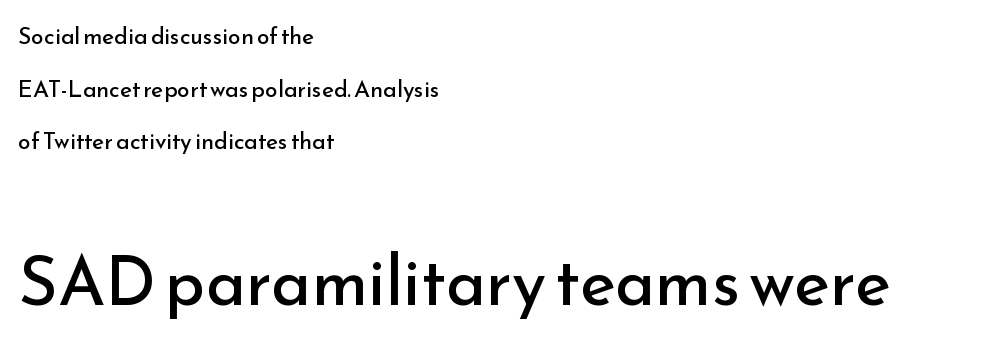
The image shows 68 px regular-weight sans-serif type, upright; set left-aligned, loose line spacing (2.29x), normal letter spacing, not underlined; the second (bottom) block is 2.96x larger; low stroke contrast and a small x-height.
